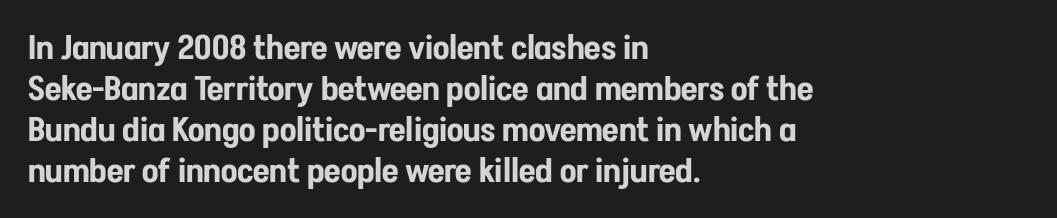
The image shows 34 px condensed sans-serif type, upright; set left-aligned, line spacing 1.21x, normal letter spacing, not underlined; low stroke contrast and a medium x-height.
